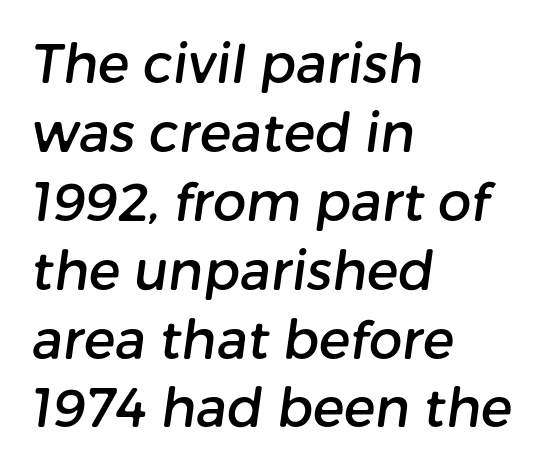
Decoration check: the copy has no underline. Interline gaps are of average width in this sample. This rendering employs a face without finishing strokes, i.e., a sans-serif. In CSS terms this would be text-align: left. The rendering uses natural spacing where letterforms have individual widths. No extra tracking has been applied to these lines.
